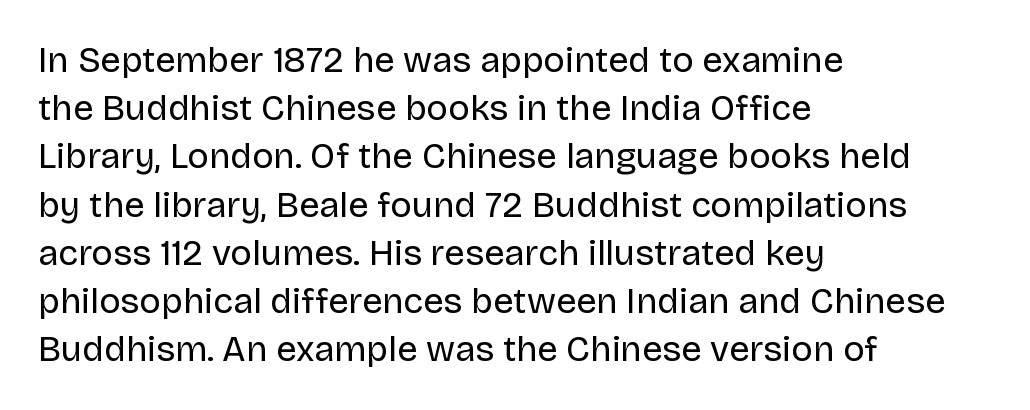
Q: Is the text bold? A: No.
Q: Is the text italic (slanted)? A: No, it is upright.
Q: Is the typeface a serif or a sans-serif typeface? A: Sans-serif.
Q: Is the text underlined? A: No.
Q: How is the paragraph aligned? A: Left-aligned.
Q: Is the spacing between letters normal or unusually wide? A: Normal.
Q: Is the spacing between lines tight, normal or loose? A: Normal.
Q: Width (condensed, normal, or wide)? A: Normal.
Q: Stroke contrast? A: Low.
Q: x-height? A: Large.
Q: Monospaced? A: No.
